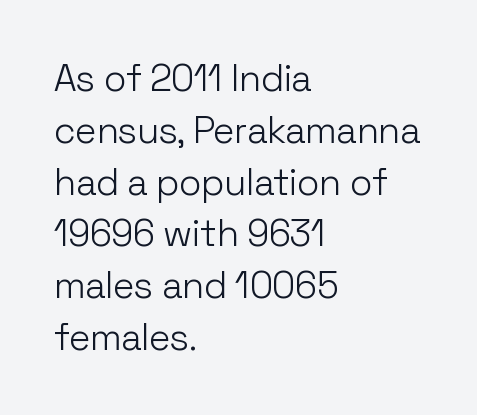
The image shows 37 px light sans-serif type, upright; set left-aligned, normal line spacing (1.4x), normal letter spacing, not underlined; low stroke contrast and a medium x-height.
